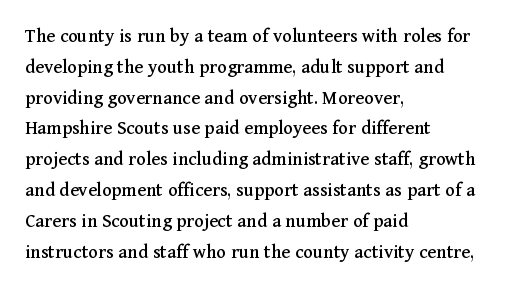
Q: Is the text italic (slanted)? A: No, it is upright.
Q: Is the text underlined? A: No.
Q: How is the paragraph aligned? A: Left-aligned.
Q: Is the spacing between letters normal or unusually wide? A: Normal.
Q: Is the spacing between lines tight, normal or loose? A: Normal.
